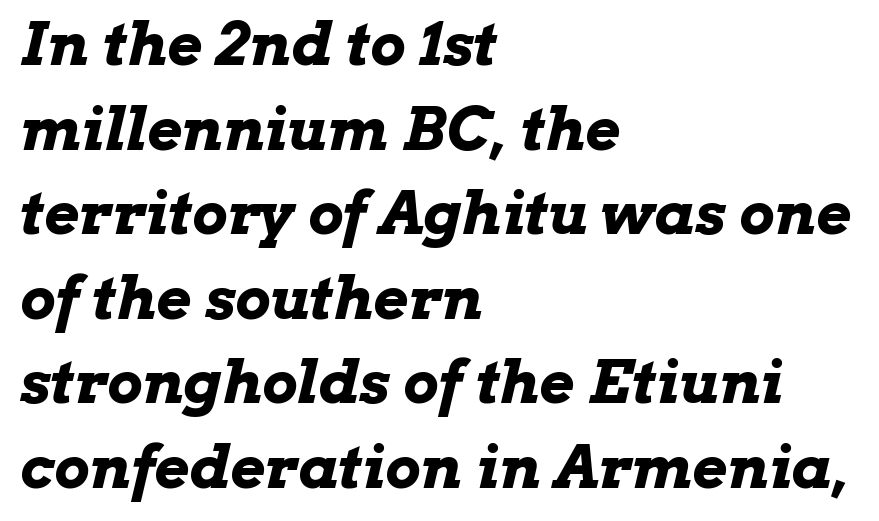
{"italic": "yes", "lean": "right", "slant_degrees": 13, "bold": "yes", "weight": "bold", "width": "wide", "stroke_contrast": "low", "x_height": "medium", "monospaced": "no", "underline": "no", "align": "left", "line_spacing": "normal", "line_spacing_ratio": 1.41, "letter_spacing": "normal", "letter_spacing_em": 0.0, "glyph_px": 60}
